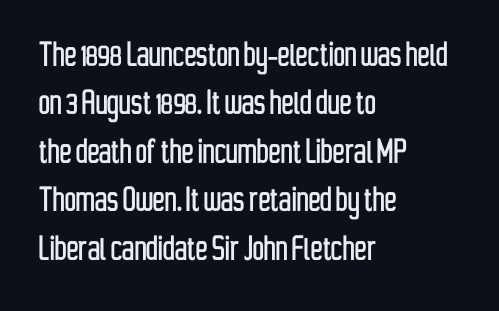
{"serif": "no", "italic": "no", "width": "condensed", "stroke_contrast": "low", "x_height": "medium", "monospaced": "no", "underline": "no", "align": "left", "line_spacing_ratio": 1.21, "letter_spacing": "normal", "letter_spacing_em": 0.0, "glyph_px": 40}
